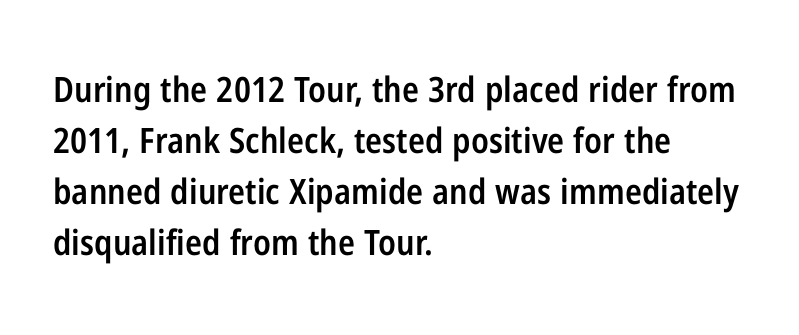
{"serif": "no", "italic": "no", "bold": "semi", "weight": "semibold", "width": "condensed", "stroke_contrast": "low", "x_height": "medium", "monospaced": "no", "underline": "no", "align": "left", "line_spacing": "normal", "line_spacing_ratio": 1.46, "letter_spacing": "normal", "letter_spacing_em": 0.0, "glyph_px": 35}
